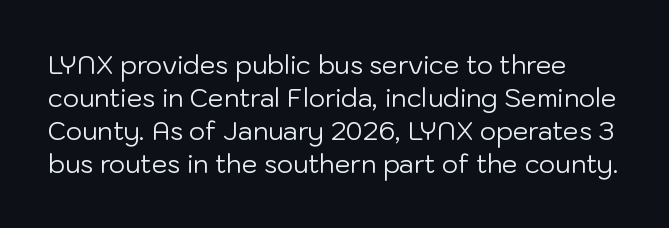
{"italic": "no", "bold": "no", "underline": "no", "line_spacing": "normal", "line_spacing_ratio": 1.32, "letter_spacing": "normal", "letter_spacing_em": 0.0, "glyph_px": 25}
